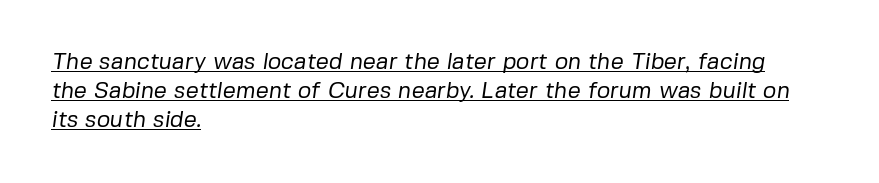
The image shows 23 px text type; set left-aligned, normal line spacing (1.26x), normal letter spacing, underlined.
